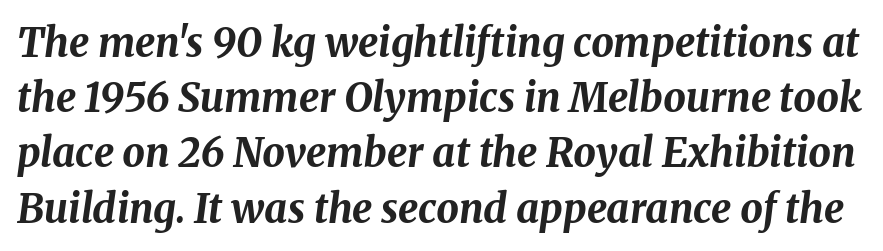
The image shows 40 px bold type, italic (leaning right); set normal line spacing (1.38x), normal letter spacing, not underlined; medium stroke contrast and a medium x-height.
